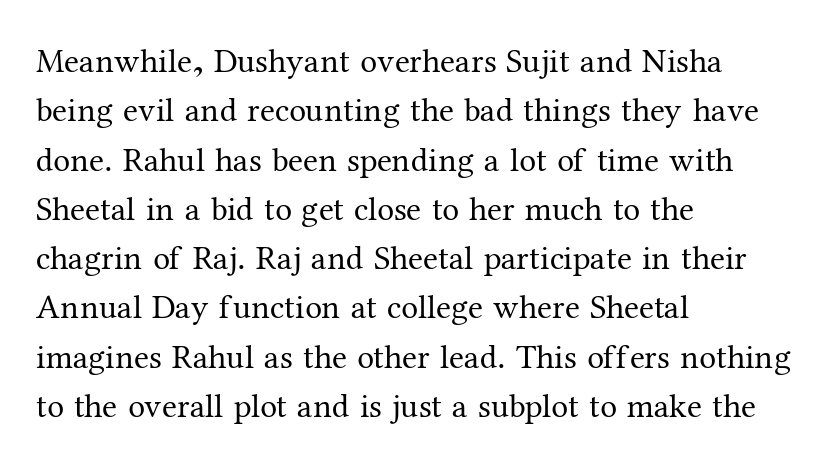
Proportional: the letters do not fall into vertical columns. In terms of letterform style, serifs are clearly present. Unlike italic type, these characters show no tilt at all. Interline gaps are of average width in this sample. The letterforms sit shoulder to shoulder at normal distance. The typesetting does not lean heavy: it is not bold.
